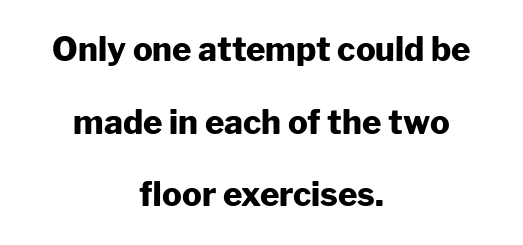
The axis of the letterforms is exactly vertical. Regarding leading, the lines here are spaced well apart. You'd pick this weight for a headline — it's a proper bold. Do the characters align in a grid? No, the font is proportional. Beneath every word, the page is bare.
